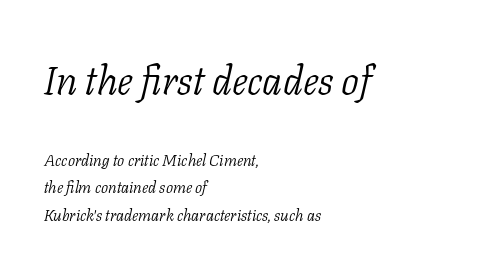
Q: Is the text bold? A: No.
Q: Is the text italic (slanted)? A: Yes, it leans right by about 11 degrees.
Q: Is the typeface a serif or a sans-serif typeface? A: Serif.
Q: Is the text underlined? A: No.
Q: How is the paragraph aligned? A: Left-aligned.
Q: Is the spacing between letters normal or unusually wide? A: Normal.
Q: Which block of text is set in a larger size, the first (top) or the second (bottom)? A: The first (top) one.
Q: Width (condensed, normal, or wide)? A: Normal.
Q: Stroke contrast? A: Low.
Q: x-height? A: Medium.
Q: Monospaced? A: No.
